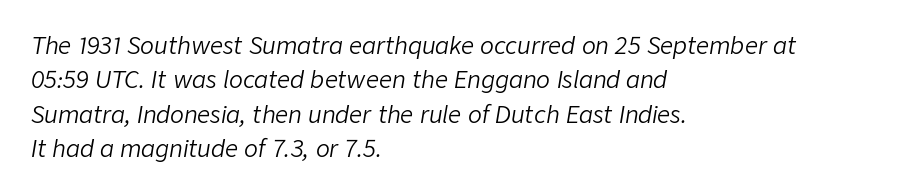
{"italic": "yes", "lean": "right", "slant_degrees": 9, "bold": "no", "underline": "no", "align": "left", "line_spacing": "normal", "line_spacing_ratio": 1.5, "letter_spacing": "normal", "letter_spacing_em": 0.0, "glyph_px": 23}
